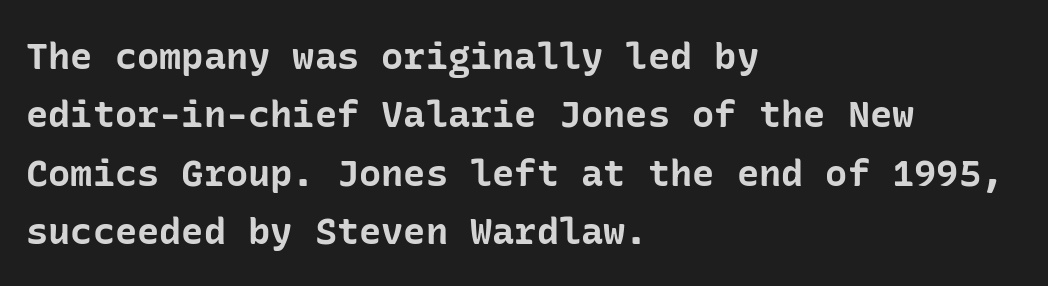
The image shows 37 px bold sans-serif type, upright; set left-aligned, normal line spacing (1.58x), normal letter spacing, not underlined; low stroke contrast and a medium x-height.
